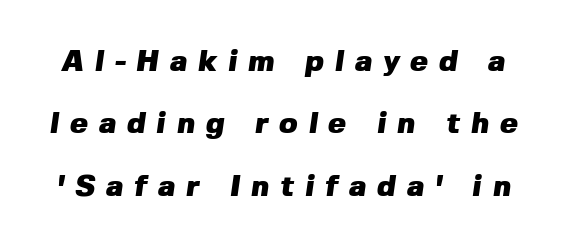
The image shows 30 px heavy sans-serif type; set loose line spacing (2.08x), unusually wide letter spacing (+0.36 em), not underlined; low stroke contrast and a medium x-height.
